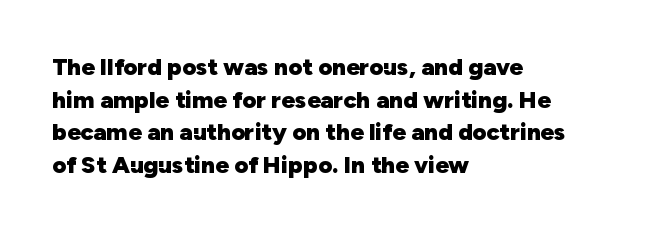
{"italic": "no", "bold": "yes", "underline": "no", "align": "left", "line_spacing": "normal", "line_spacing_ratio": 1.36, "letter_spacing": "normal", "letter_spacing_em": 0.0, "glyph_px": 24}
